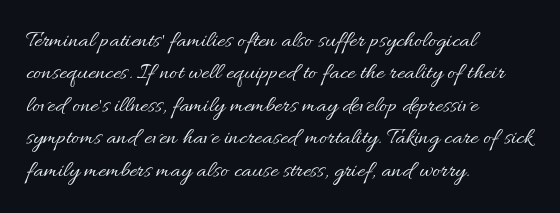
{"bold": "no", "underline": "no", "align": "left", "line_spacing": "normal", "line_spacing_ratio": 1.35, "letter_spacing": "normal", "letter_spacing_em": 0.0, "glyph_px": 24}
